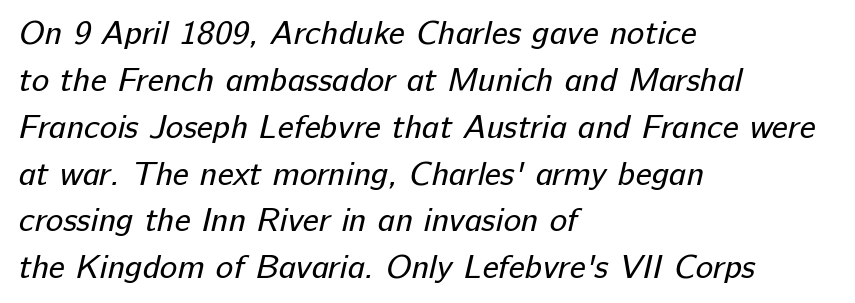
{"serif": "no", "bold": "no", "weight": "regular", "width": "normal", "stroke_contrast": "low", "x_height": "medium", "monospaced": "no", "underline": "no", "align": "left", "line_spacing": "normal", "line_spacing_ratio": 1.42, "letter_spacing": "normal", "letter_spacing_em": 0.0, "glyph_px": 33}
